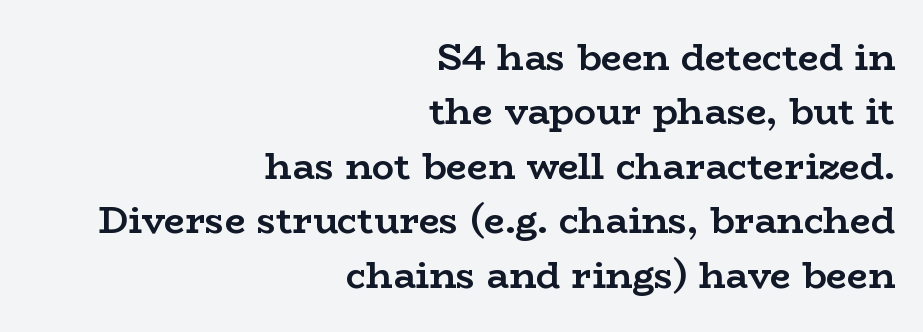
Q: Is the text bold? A: Yes.
Q: Is the text italic (slanted)? A: No, it is upright.
Q: Is the typeface a serif or a sans-serif typeface? A: Serif.
Q: Is the text underlined? A: No.
Q: How is the paragraph aligned? A: Right-aligned.
Q: Is the spacing between letters normal or unusually wide? A: Normal.
Q: Is the spacing between lines tight, normal or loose? A: Normal.
Q: Width (condensed, normal, or wide)? A: Wide.
Q: Stroke contrast? A: Low.
Q: x-height? A: Medium.
Q: Monospaced? A: No.
